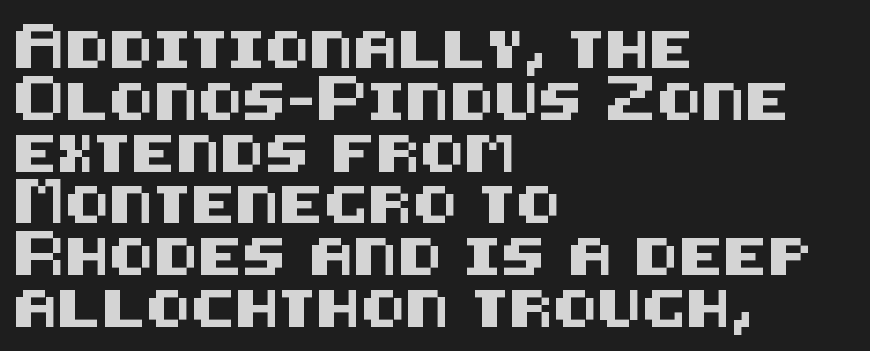
Q: Is the text italic (slanted)? A: No, it is upright.
Q: Is the typeface a serif or a sans-serif typeface? A: Sans-serif.
Q: Is the text underlined? A: No.
Q: How is the paragraph aligned? A: Left-aligned.
Q: Is the spacing between letters normal or unusually wide? A: Normal.
Q: Is the spacing between lines tight, normal or loose? A: Normal.
Q: Width (condensed, normal, or wide)? A: Normal.
Q: Stroke contrast? A: Medium.
Q: x-height? A: Large.
